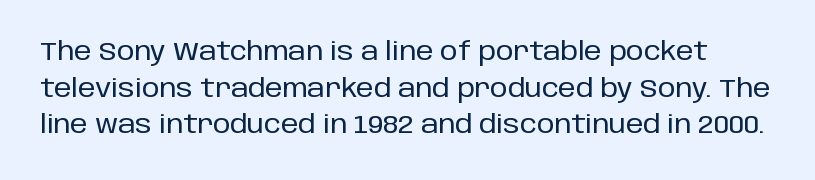
Q: Is the text italic (slanted)? A: No, it is upright.
Q: Is the text underlined? A: No.
Q: Is the spacing between letters normal or unusually wide? A: Normal.
Q: Is the spacing between lines tight, normal or loose? A: Normal.
